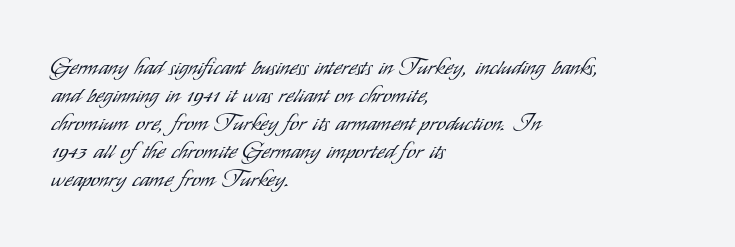
Layout note: lines flush left. Decoration check: the copy has no underline. Short note: letters normally spaced.
